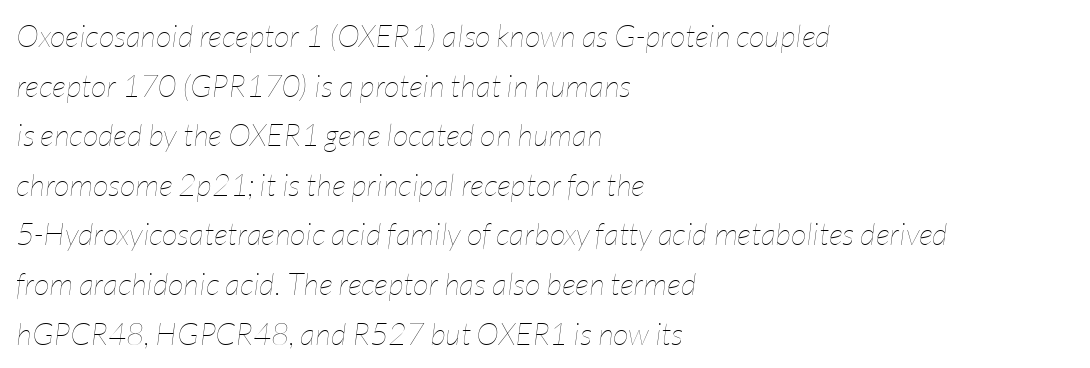
{"italic": "yes", "lean": "right", "slant_degrees": 7, "bold": "no", "weight": "thin", "width": "condensed", "stroke_contrast": "low", "x_height": "medium", "monospaced": "no", "underline": "no", "align": "left", "line_spacing": "normal", "line_spacing_ratio": 1.6, "letter_spacing": "normal", "letter_spacing_em": 0.0, "glyph_px": 31}
